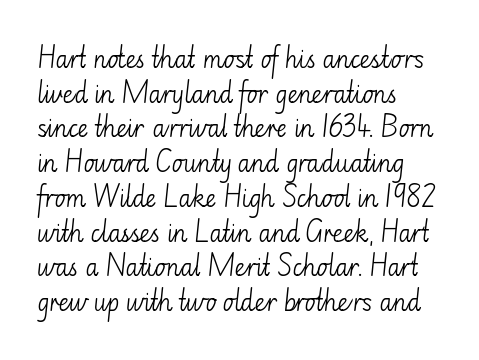
{"bold": "no", "underline": "no", "align": "left", "line_spacing": "normal", "line_spacing_ratio": 1.51, "letter_spacing": "normal", "letter_spacing_em": 0.0, "glyph_px": 23}
